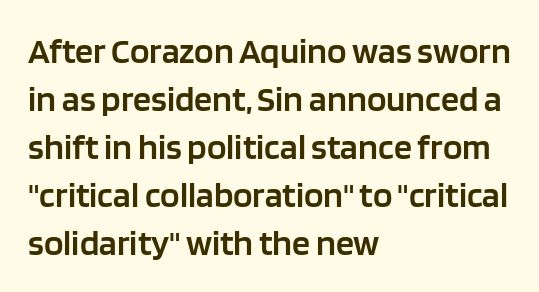
{"serif": "no", "italic": "no", "bold": "semi", "weight": "semibold", "width": "normal", "stroke_contrast": "low", "x_height": "large", "monospaced": "no", "underline": "no", "align": "left", "line_spacing": "normal", "line_spacing_ratio": 1.33, "letter_spacing": "normal", "letter_spacing_em": 0.0, "glyph_px": 36}
